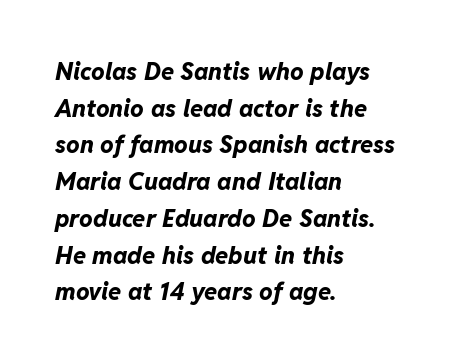
The image shows 24 px bold type, italic (leaning right); set left-aligned, normal line spacing (1.53x), normal letter spacing, not underlined.
